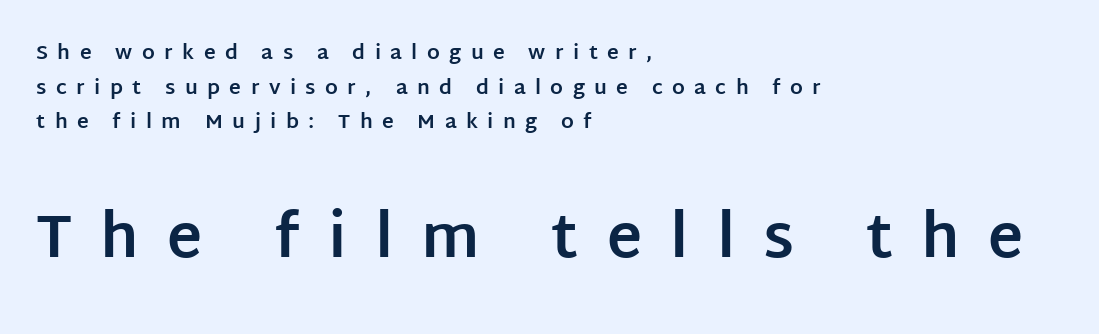
The image shows 60 px bold sans-serif type, upright; set left-aligned, line spacing 1.73x, unusually wide letter spacing (+0.47 em), not underlined; the second (bottom) block is 3.0x larger; low stroke contrast and a large x-height.
